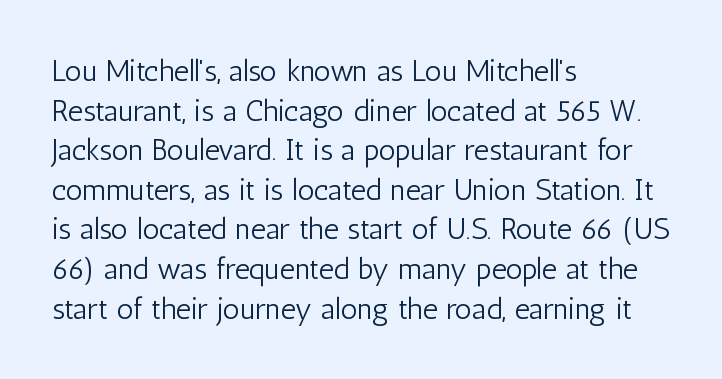
Ordinary non-slanted type is in use. A bare baseline throughout the passage. The line-height multiplier appears to be the usual default. If you drew a ruler down the left edge, every line would touch it. The weight tops out at a normal text grade.
